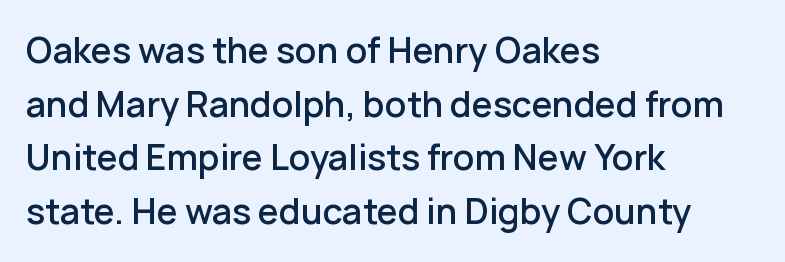
Tracking value appears to be zero — textbook default spacing. Line beginnings align vertically; line endings do not. These lines are rendered in a variable-pitch font. Font category for this specimen: sans-serif. Weight check: semibold — heavier than regular, not quite bold. This is the regular roman posture of the typeface.
